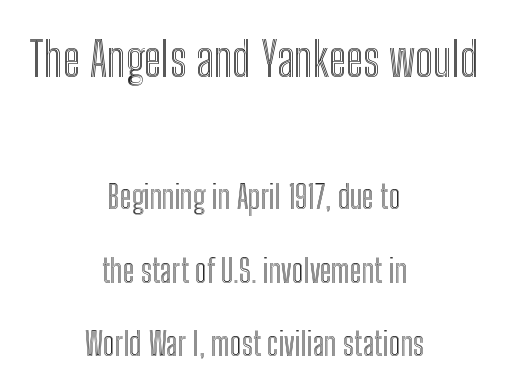
The image shows 48 px condensed type, upright; set centered, loose line spacing (2.29x), normal letter spacing, not underlined; the first (top) block is 1.5x larger; a medium x-height.
